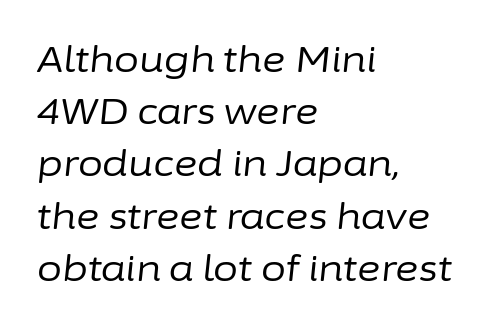
One glance says typical: line gaps are just what's usual. The strip under each line holds only bare page. A classic flush-left, rag-right setting is used for this passage. Vertical stems look standard width or narrower in stroke. The letters advance in unequal steps, a hallmark of proportional type. A typesetter would mark this as italic.
